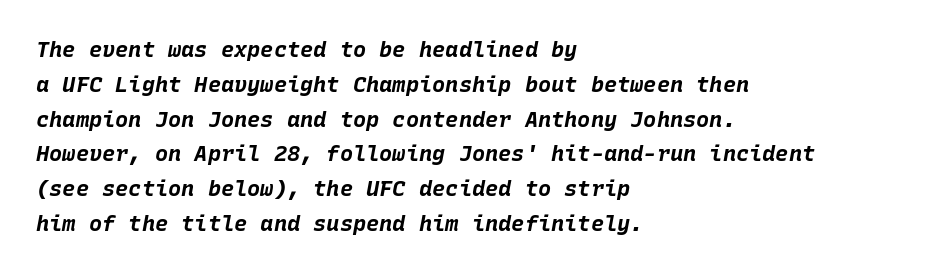
The image shows 22 px bold type, italic (leaning right); set left-aligned, normal line spacing (1.58x), normal letter spacing, not underlined.
